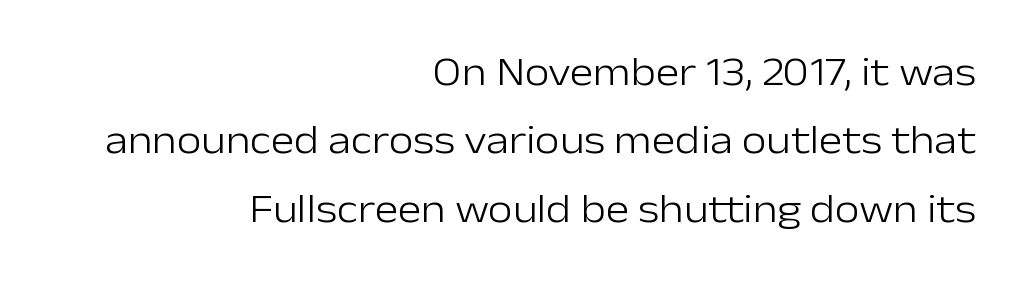
Q: Is the text bold? A: No.
Q: Is the text italic (slanted)? A: No, it is upright.
Q: Is the typeface a serif or a sans-serif typeface? A: Sans-serif.
Q: Is the text underlined? A: No.
Q: How is the paragraph aligned? A: Right-aligned.
Q: Is the spacing between letters normal or unusually wide? A: Normal.
Q: Width (condensed, normal, or wide)? A: Normal.
Q: Stroke contrast? A: Low.
Q: x-height? A: Medium.
Q: Monospaced? A: No.
